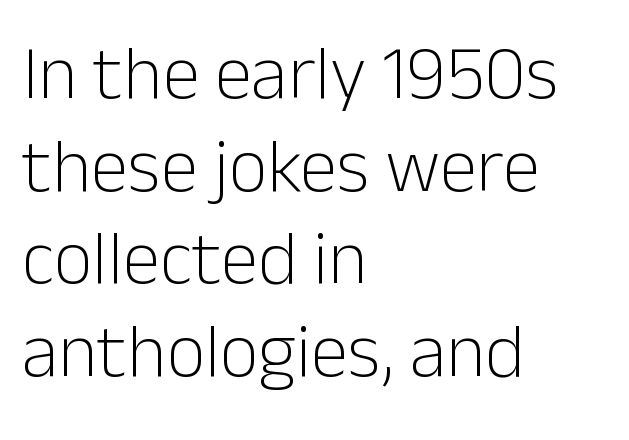
Q: Is the text bold? A: No.
Q: Is the text italic (slanted)? A: No, it is upright.
Q: Is the typeface a serif or a sans-serif typeface? A: Sans-serif.
Q: Is the text underlined? A: No.
Q: How is the paragraph aligned? A: Left-aligned.
Q: Is the spacing between letters normal or unusually wide? A: Normal.
Q: Width (condensed, normal, or wide)? A: Normal.
Q: Stroke contrast? A: Low.
Q: x-height? A: Medium.
Q: Monospaced? A: No.
